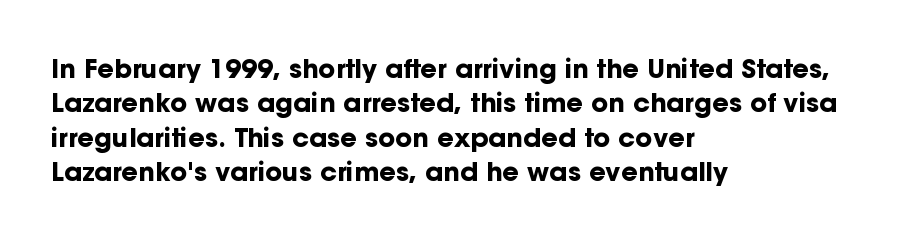
Words appear dense and cohesive because spacing is normal. Typeset ragged right — the left edge is the straight one. This sample keeps an unexceptional amount of space between lines. A clean baseline with only descenders dipping below it. Notice how thick the strokes are: this is what a full bold looks like. This is the regular roman posture of the typeface.
